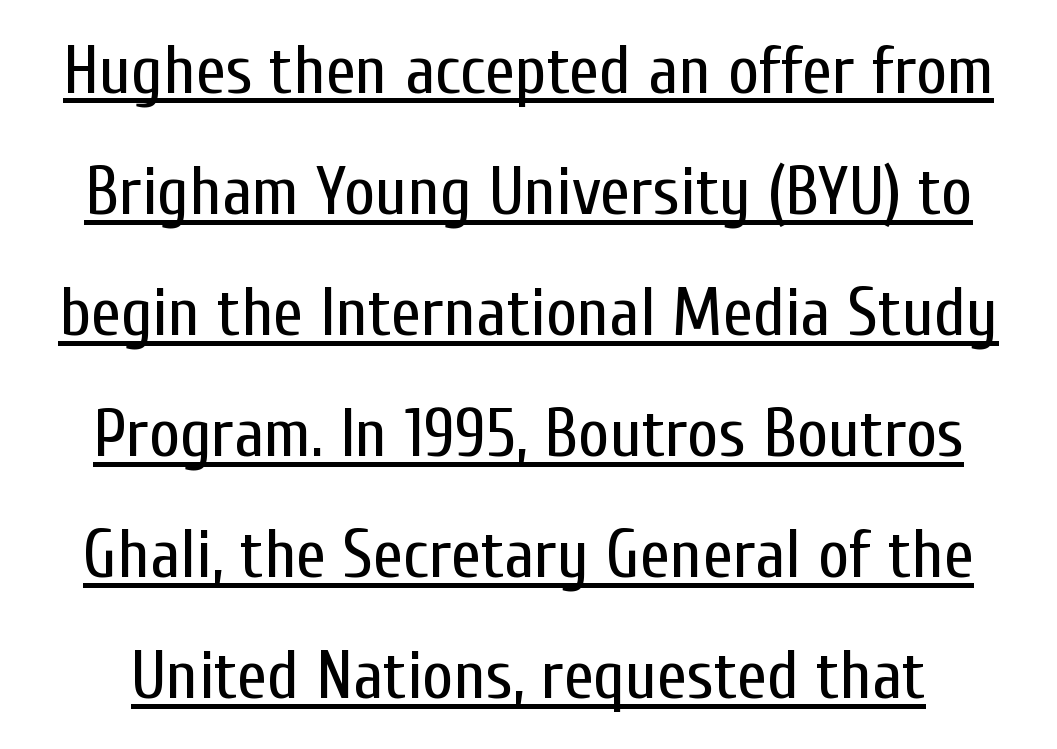
The image shows 68 px regular-weight, condensed sans-serif type, upright; set line spacing 1.78x, normal letter spacing, underlined; low stroke contrast and a medium x-height.
